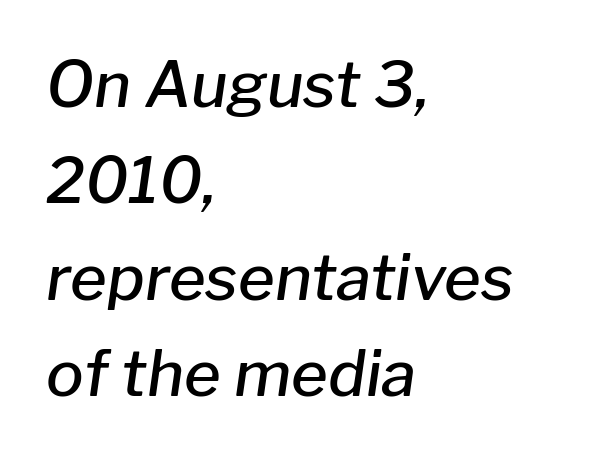
Italic? Definitely — the glyphs are oblique. Visually the block forms a straight wall on the left and a jagged coastline on the right. Students, note that the glyphs here touch the page at normal intervals. Looks like regular typesetting: each glyph gets only the width it needs. Regular leading.
